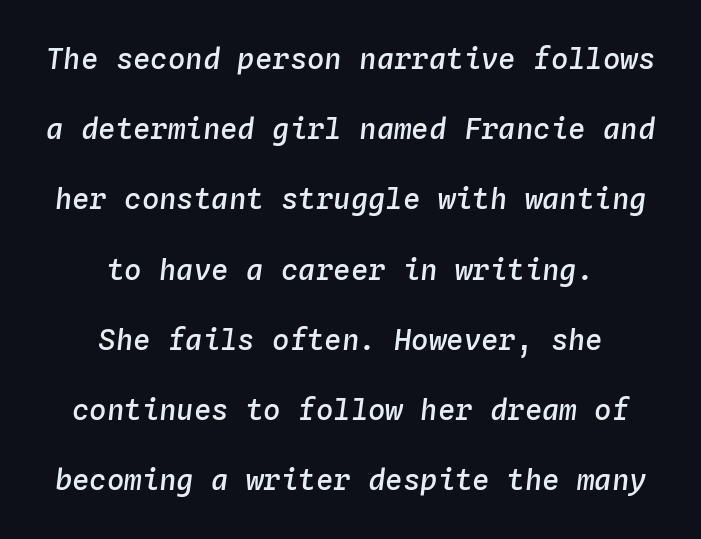
{"italic": "yes", "lean": "right", "slant_degrees": 4, "bold": "semi", "weight": "semibold", "width": "normal", "stroke_contrast": "low", "x_height": "medium", "monospaced": "yes", "underline": "no", "align": "center", "line_spacing": "loose", "line_spacing_ratio": 2.42, "letter_spacing": "normal", "letter_spacing_em": 0.0, "glyph_px": 29}
